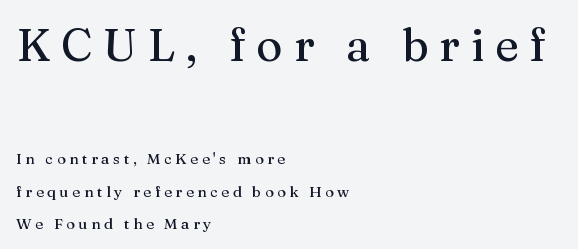
{"serif": "yes", "italic": "no", "width": "normal", "stroke_contrast": "medium", "x_height": "medium", "monospaced": "no", "underline": "no", "align": "left", "line_spacing": "loose", "line_spacing_ratio": 2.16, "letter_spacing": "wide", "letter_spacing_em": 0.24, "larger_block": "first", "size_ratio": 3.0, "glyph_px": 45}
